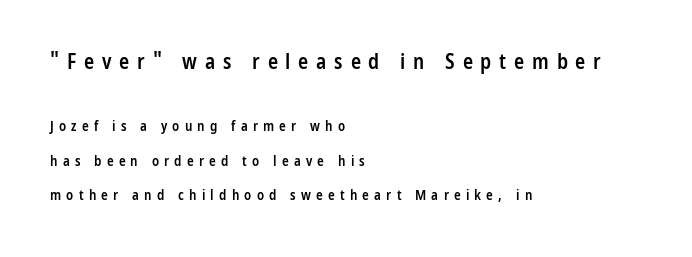
Q: Is the text bold? A: Semi-bold.
Q: Is the text italic (slanted)? A: No, it is upright.
Q: Is the text underlined? A: No.
Q: How is the paragraph aligned? A: Left-aligned.
Q: Is the spacing between letters normal or unusually wide? A: Unusually wide.
Q: Is the spacing between lines tight, normal or loose? A: Loose.
Q: Which block of text is set in a larger size, the first (top) or the second (bottom)? A: The first (top) one.
